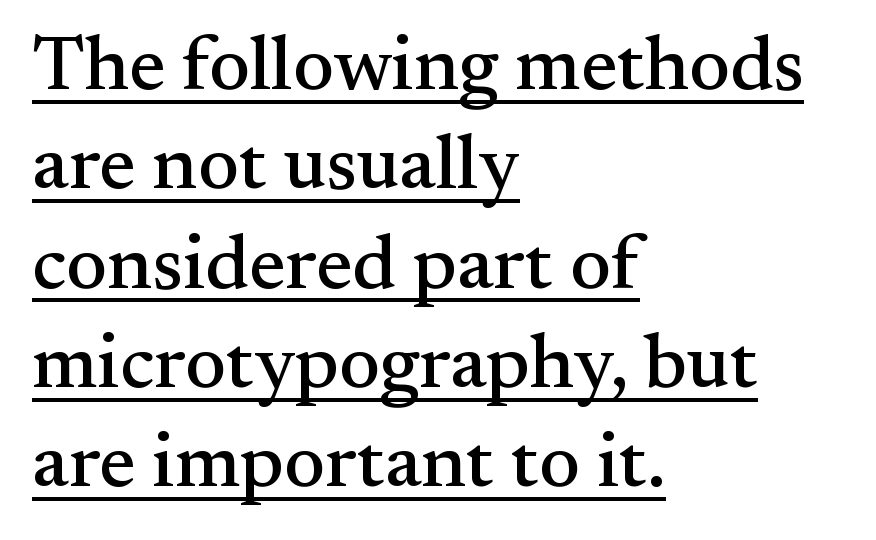
The image shows 77 px serif type, upright; set left-aligned, normal line spacing (1.29x), normal letter spacing, underlined; medium stroke contrast and a small x-height.
